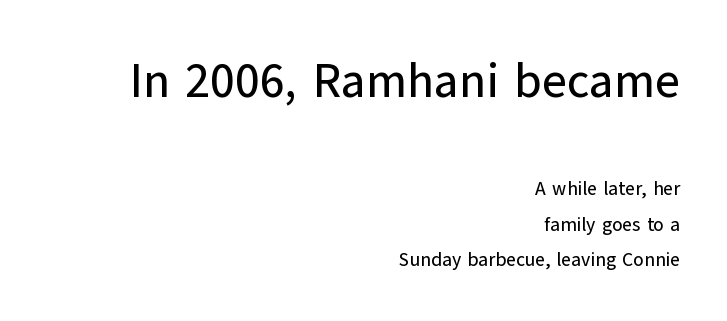
Q: Is the text italic (slanted)? A: No, it is upright.
Q: Is the typeface a serif or a sans-serif typeface? A: Sans-serif.
Q: Is the text underlined? A: No.
Q: How is the paragraph aligned? A: Right-aligned.
Q: Is the spacing between letters normal or unusually wide? A: Normal.
Q: Which block of text is set in a larger size, the first (top) or the second (bottom)? A: The first (top) one.
Q: Width (condensed, normal, or wide)? A: Normal.
Q: Stroke contrast? A: Low.
Q: x-height? A: Medium.
Q: Monospaced? A: No.
